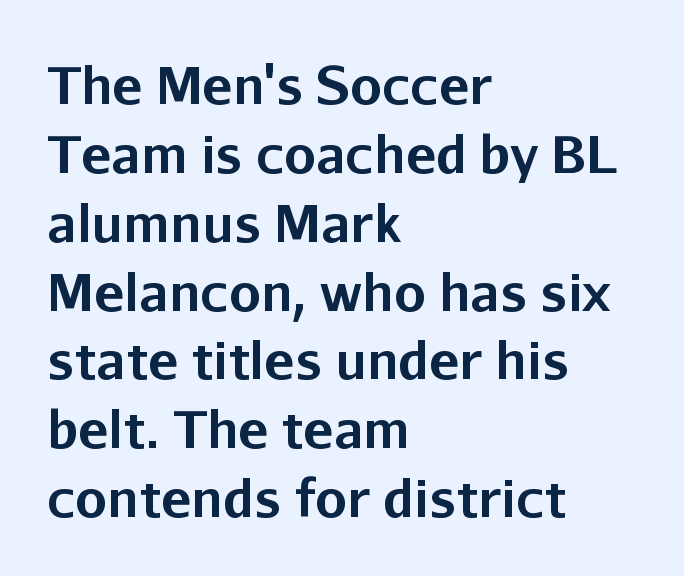
The image shows 51 px bold sans-serif type, upright; set left-aligned, normal line spacing (1.35x), normal letter spacing, not underlined; low stroke contrast and a medium x-height.
